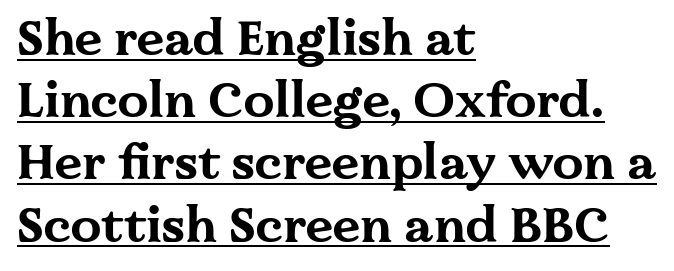
Q: Is the text bold? A: Yes.
Q: Is the text italic (slanted)? A: No, it is upright.
Q: Is the typeface a serif or a sans-serif typeface? A: Serif.
Q: Is the text underlined? A: Yes.
Q: How is the paragraph aligned? A: Left-aligned.
Q: Is the spacing between letters normal or unusually wide? A: Normal.
Q: Is the spacing between lines tight, normal or loose? A: Normal.
Q: Width (condensed, normal, or wide)? A: Wide.
Q: Stroke contrast? A: Medium.
Q: x-height? A: Medium.
Q: Monospaced? A: No.
